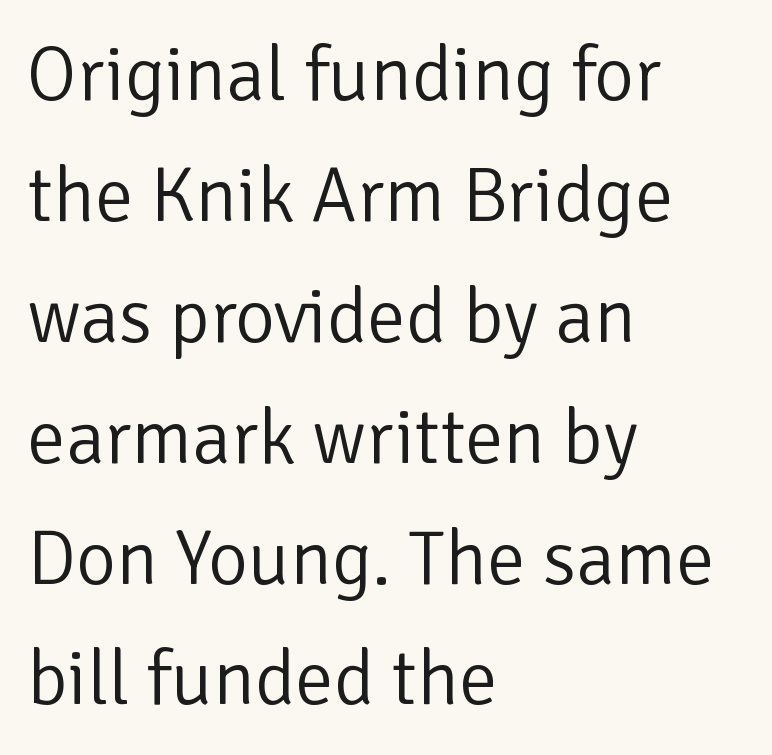
{"serif": "no", "italic": "no", "bold": "no", "weight": "light", "width": "normal", "stroke_contrast": "low", "x_height": "medium", "monospaced": "no", "underline": "no", "align": "left", "line_spacing": "normal", "line_spacing_ratio": 1.57, "letter_spacing": "normal", "letter_spacing_em": 0.0, "glyph_px": 77}
